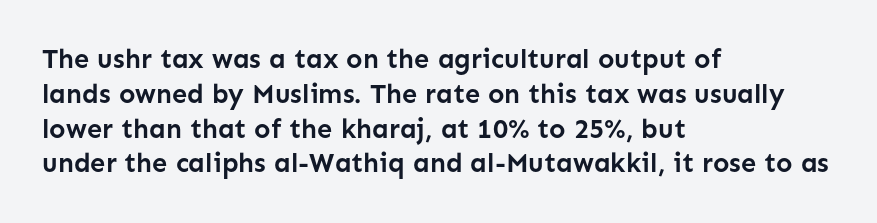
Q: Is the text bold? A: Yes.
Q: Is the text italic (slanted)? A: No, it is upright.
Q: Is the text underlined? A: No.
Q: How is the paragraph aligned? A: Left-aligned.
Q: Is the spacing between letters normal or unusually wide? A: Normal.
Q: Is the spacing between lines tight, normal or loose? A: Normal.
